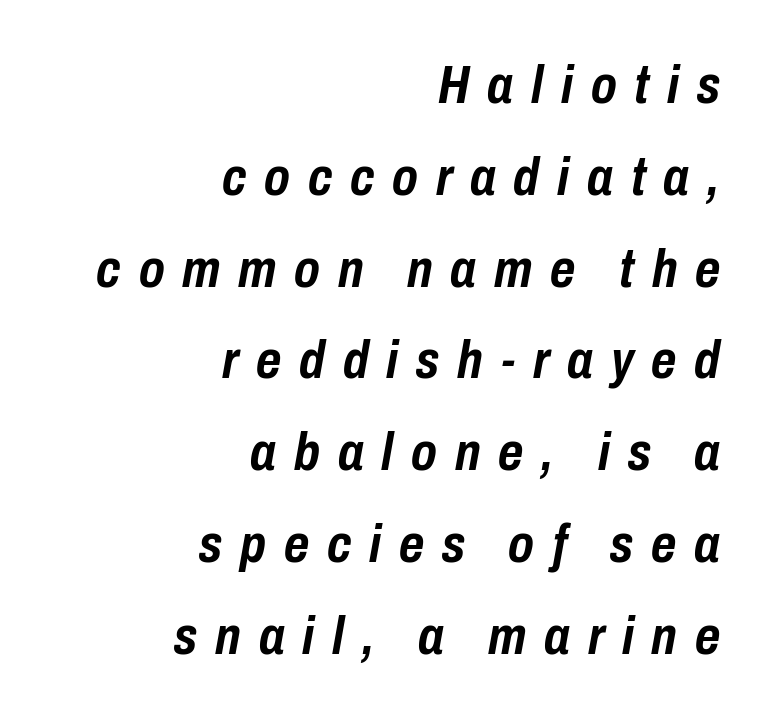
The passage shown is typed in a proportional face where columns would drift. Is the letter spacing exaggerated? Yes — the characters are pushed far apart. Does the copy run flush right? Yes — the right margin is perfectly even. The block of text has a typical density, with ordinary space between rows.
